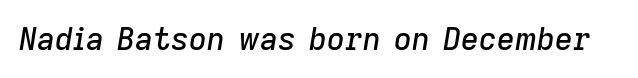
Beneath every word, the page is bare. Students, note that the glyphs here touch the page at normal intervals. The face used here has a pronounced slope to its letters. Think of a printed novel: that variable character pitch is what you see here.
